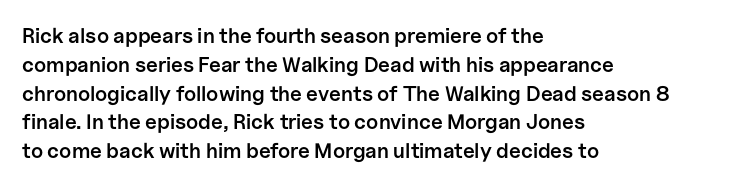
Q: Is the text bold? A: Semi-bold.
Q: Is the text italic (slanted)? A: No, it is upright.
Q: Is the text underlined? A: No.
Q: How is the paragraph aligned? A: Left-aligned.
Q: Is the spacing between letters normal or unusually wide? A: Normal.
Q: Is the spacing between lines tight, normal or loose? A: Normal.
